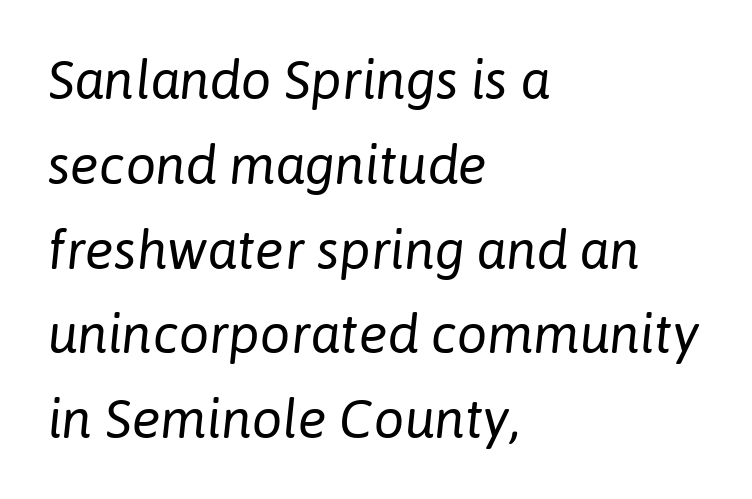
A typesetter would call this proportional, since set widths differ per character. Glance below the letters and you will spot only blank space. The designer left line spacing at the default. The weight tops out at a normal text grade. Posture: slanted. Reading down the block, your eye returns to a fixed left position each line.
